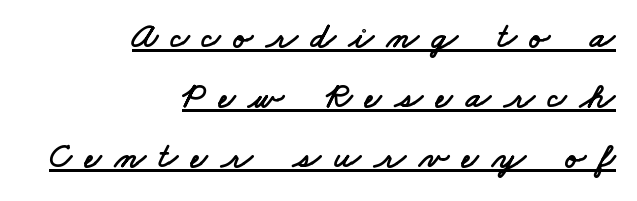
Proportional: the letters do not fall into vertical columns. Line endings align vertically; line beginnings do not. Inter-character spacing is expanded well beyond the font's built-in metrics. I'd call this a sans setting — the letters go barefoot. Successive baselines arrive at the customary interval. Somebody hit Ctrl+U on this one — the words are underlined.
